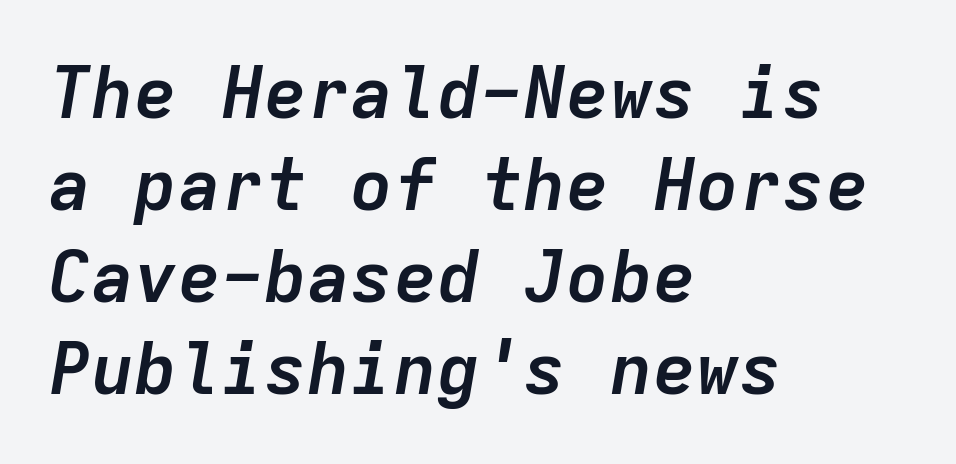
{"italic": "yes", "lean": "right", "slant_degrees": 9, "bold": "yes", "weight": "semibold", "width": "normal", "stroke_contrast": "low", "x_height": "medium", "monospaced": "yes", "underline": "no", "align": "left", "line_spacing": "normal", "line_spacing_ratio": 1.28, "letter_spacing": "normal", "letter_spacing_em": 0.0, "glyph_px": 72}
